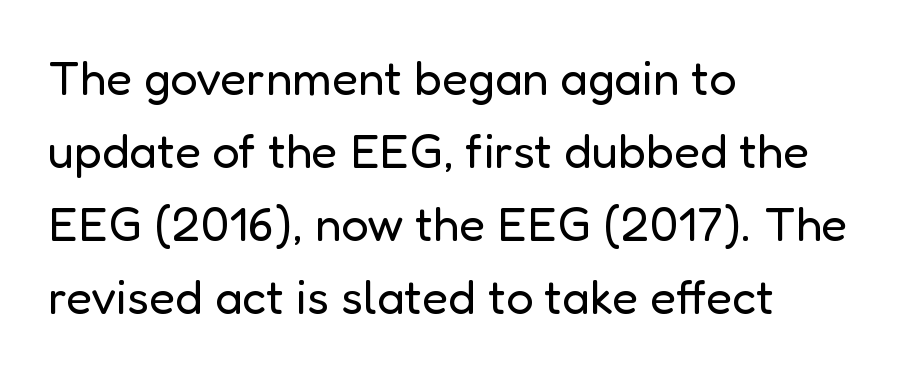
The image shows 48 px regular-weight sans-serif type, upright; set left-aligned, normal line spacing (1.52x), normal letter spacing, not underlined; low stroke contrast and a medium x-height.
